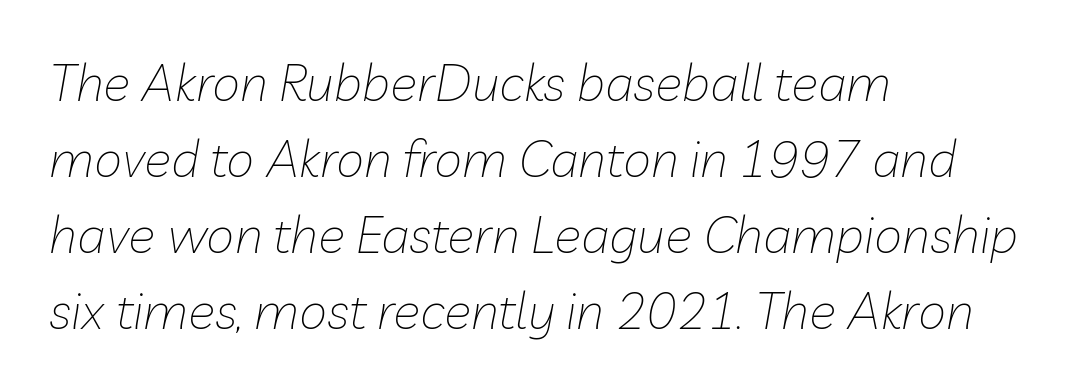
Q: Is the text bold? A: No.
Q: Is the text italic (slanted)? A: Yes, it leans right by about 10 degrees.
Q: Is the text underlined? A: No.
Q: How is the paragraph aligned? A: Left-aligned.
Q: Is the spacing between letters normal or unusually wide? A: Normal.
Q: Is the spacing between lines tight, normal or loose? A: Normal.
Q: Width (condensed, normal, or wide)? A: Normal.
Q: Stroke contrast? A: Low.
Q: x-height? A: Medium.
Q: Monospaced? A: No.
